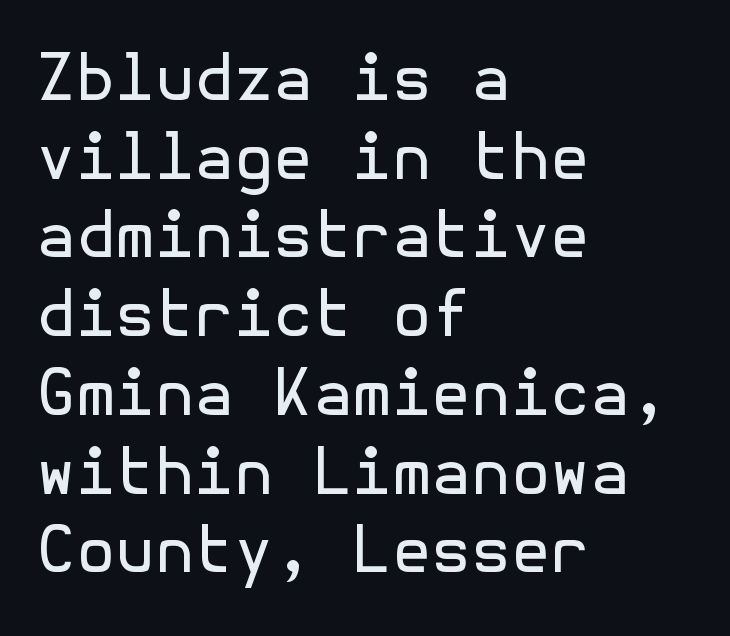
The image shows 64 px regular-weight sans-serif type, upright; set left-aligned, line spacing 1.23x, normal letter spacing, not underlined; a medium x-height.
